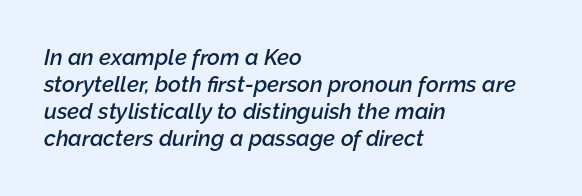
{"italic": "yes", "lean": "right", "slant_degrees": 12, "bold": "semi", "underline": "no", "align": "left", "line_spacing_ratio": 1.22, "letter_spacing": "normal", "letter_spacing_em": 0.0, "glyph_px": 22}
